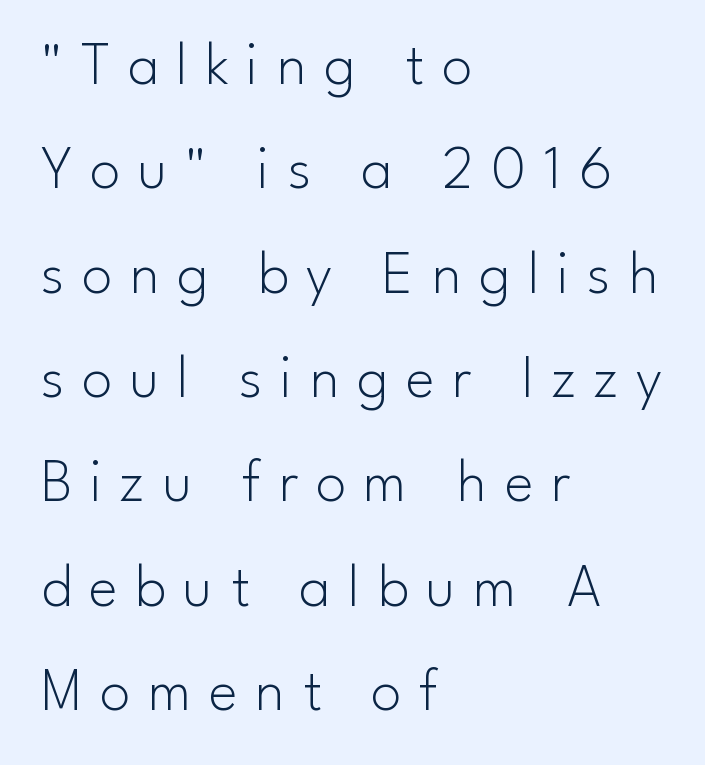
Q: Is the text bold? A: No.
Q: Is the text italic (slanted)? A: No, it is upright.
Q: Is the typeface a serif or a sans-serif typeface? A: Sans-serif.
Q: Is the text underlined? A: No.
Q: How is the paragraph aligned? A: Left-aligned.
Q: Is the spacing between letters normal or unusually wide? A: Unusually wide.
Q: Width (condensed, normal, or wide)? A: Normal.
Q: Stroke contrast? A: Low.
Q: x-height? A: Small.
Q: Monospaced? A: No.
